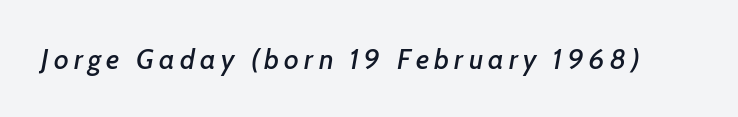
{"italic": "yes", "lean": "right", "slant_degrees": 7, "width": "normal", "stroke_contrast": "low", "x_height": "medium", "monospaced": "no", "underline": "no", "glyph_px": 28}
